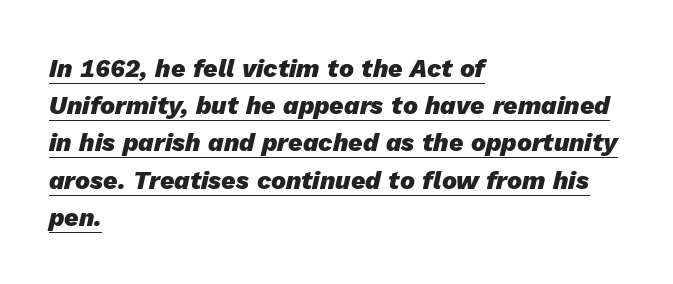
The axis of the letterforms is tilted away from vertical. I'd describe the lettering as bold — thick and assertive. This sample carries an underscore along the baseline area. What stands out about the letter spacing? Nothing — it is the standard amount. Compared with typical paragraphs, the rows here are spaced about the same.
